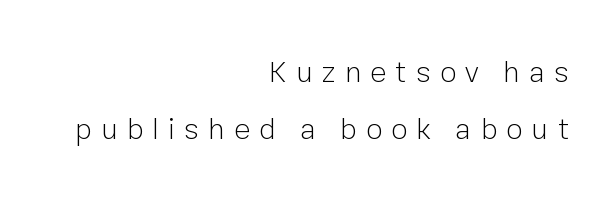
Q: Is the text bold? A: No.
Q: Is the text italic (slanted)? A: No, it is upright.
Q: Is the typeface a serif or a sans-serif typeface? A: Sans-serif.
Q: Is the text underlined? A: No.
Q: How is the paragraph aligned? A: Right-aligned.
Q: Is the spacing between letters normal or unusually wide? A: Unusually wide.
Q: Is the spacing between lines tight, normal or loose? A: Loose.
Q: Width (condensed, normal, or wide)? A: Normal.
Q: Stroke contrast? A: Low.
Q: x-height? A: Medium.
Q: Monospaced? A: No.
